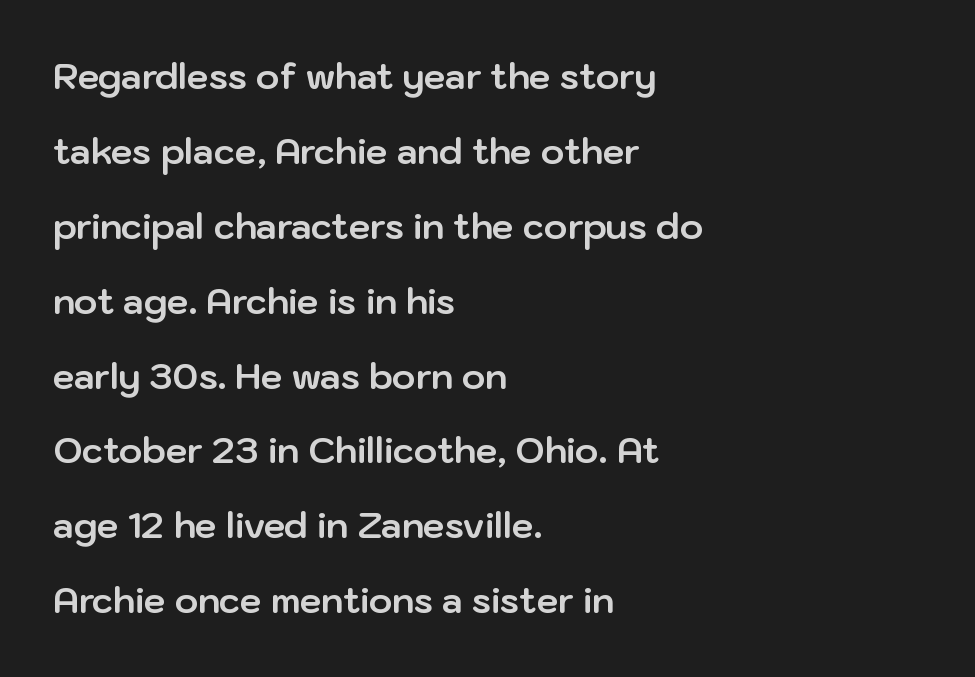
The image shows 35 px bold sans-serif type, upright; set left-aligned, loose line spacing (2.14x), normal letter spacing, not underlined; low stroke contrast and a medium x-height.
